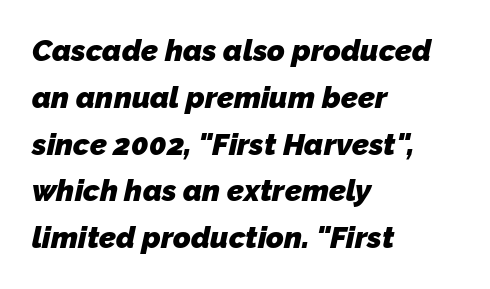
Check the space under the baseline: it is left empty. A student would call this left alignment; a typographer would say flush left, rag right. Successive baselines arrive at the customary interval. Thick stems and heavy bowls — unmistakably bold.
